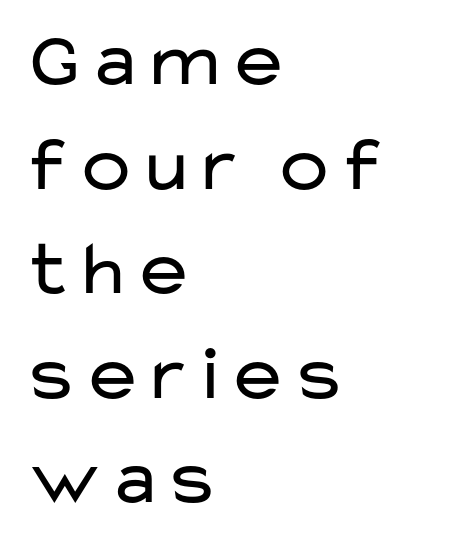
{"serif": "no", "italic": "no", "bold": "no", "weight": "regular", "width": "wide", "stroke_contrast": "low", "x_height": "medium", "monospaced": "no", "underline": "no", "align": "left", "line_spacing": "normal", "line_spacing_ratio": 1.34, "letter_spacing": "normal", "letter_spacing_em": 0.0, "glyph_px": 78}
